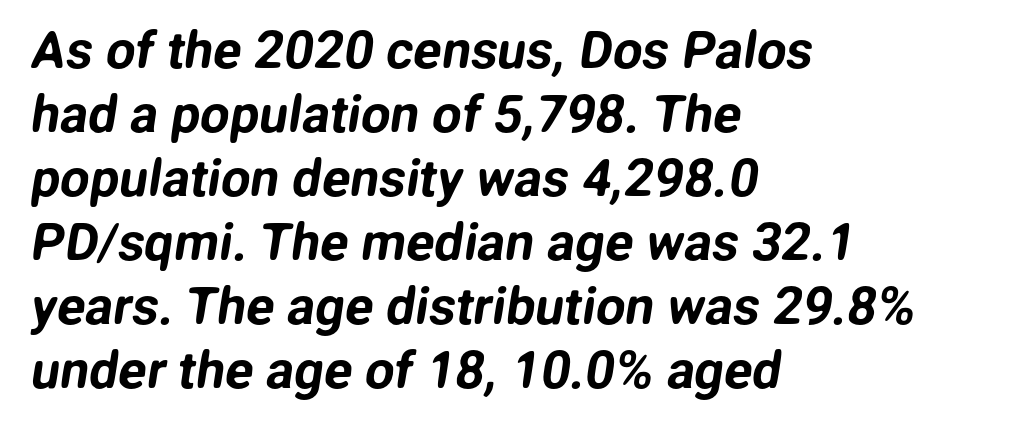
{"serif": "no", "width": "normal", "stroke_contrast": "low", "x_height": "medium", "monospaced": "no", "underline": "no", "align": "left", "line_spacing_ratio": 1.23, "letter_spacing": "normal", "letter_spacing_em": 0.0, "glyph_px": 52}
